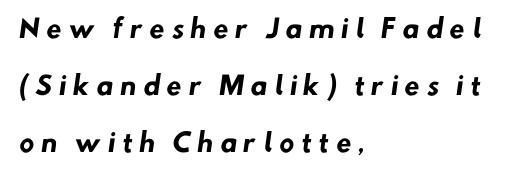
{"bold": "yes", "underline": "no", "align": "left", "line_spacing": "loose", "line_spacing_ratio": 2.28, "letter_spacing": "wide", "letter_spacing_em": 0.25, "glyph_px": 25}
